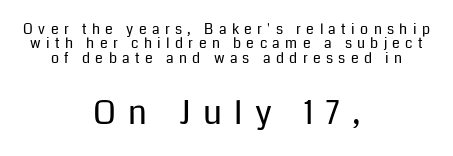
{"serif": "no", "italic": "no", "bold": "no", "weight": "regular", "width": "normal", "stroke_contrast": "low", "x_height": "medium", "monospaced": "no", "underline": "no", "align": "center", "line_spacing": "tight", "line_spacing_ratio": 1.03, "letter_spacing": "wide", "letter_spacing_em": 0.38, "larger_block": "second", "size_ratio": 2.36, "glyph_px": 33}
